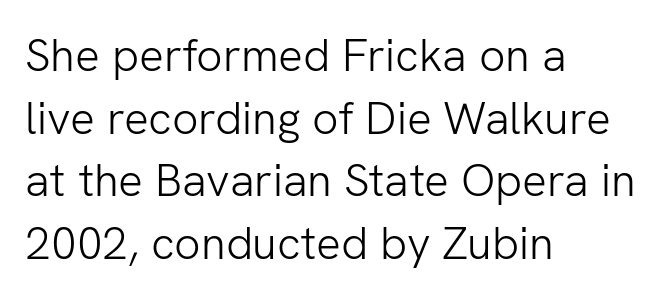
The image shows 46 px light sans-serif type, upright; set left-aligned, normal line spacing (1.36x), normal letter spacing, not underlined; low stroke contrast and a medium x-height.
